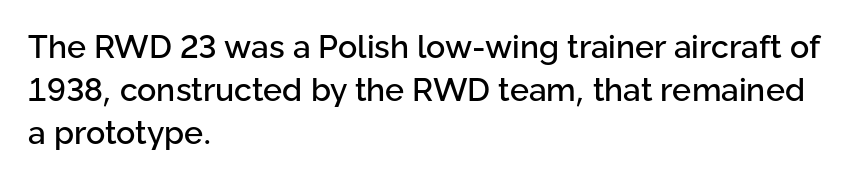
Q: Is the text italic (slanted)? A: No, it is upright.
Q: Is the typeface a serif or a sans-serif typeface? A: Sans-serif.
Q: Is the text underlined? A: No.
Q: How is the paragraph aligned? A: Left-aligned.
Q: Is the spacing between letters normal or unusually wide? A: Normal.
Q: Is the spacing between lines tight, normal or loose? A: Normal.
Q: Width (condensed, normal, or wide)? A: Normal.
Q: Stroke contrast? A: Low.
Q: x-height? A: Medium.
Q: Monospaced? A: No.
